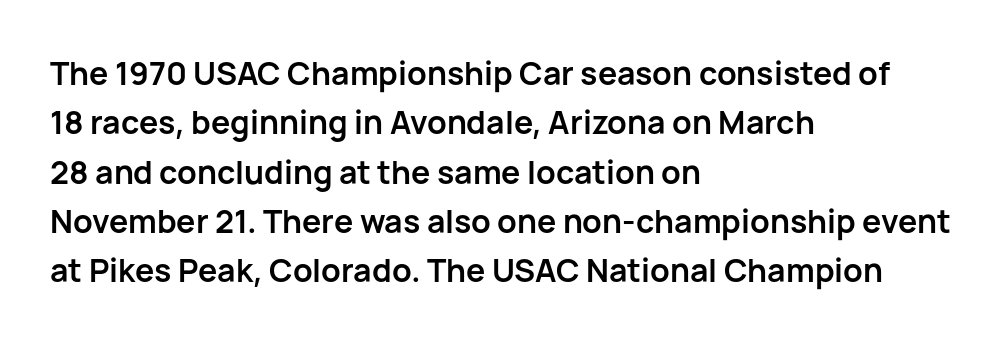
{"serif": "no", "italic": "no", "bold": "yes", "weight": "semibold", "width": "normal", "stroke_contrast": "low", "x_height": "medium", "monospaced": "no", "underline": "no", "align": "left", "line_spacing": "normal", "line_spacing_ratio": 1.54, "letter_spacing": "normal", "letter_spacing_em": 0.0, "glyph_px": 32}
